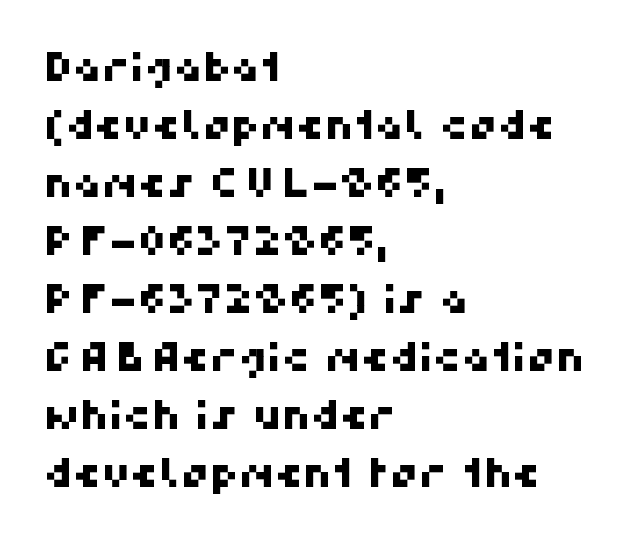
Decoration check: the copy has no underline. Honestly, the row spacing looks completely unremarkable. The type is set solid horizontally, with unmodified tracking. The text block is weighted toward the left margin, trailing off unevenly rightward. The typeface chosen for these lines omits serifs. Proportional: the letters do not fall into vertical columns.
